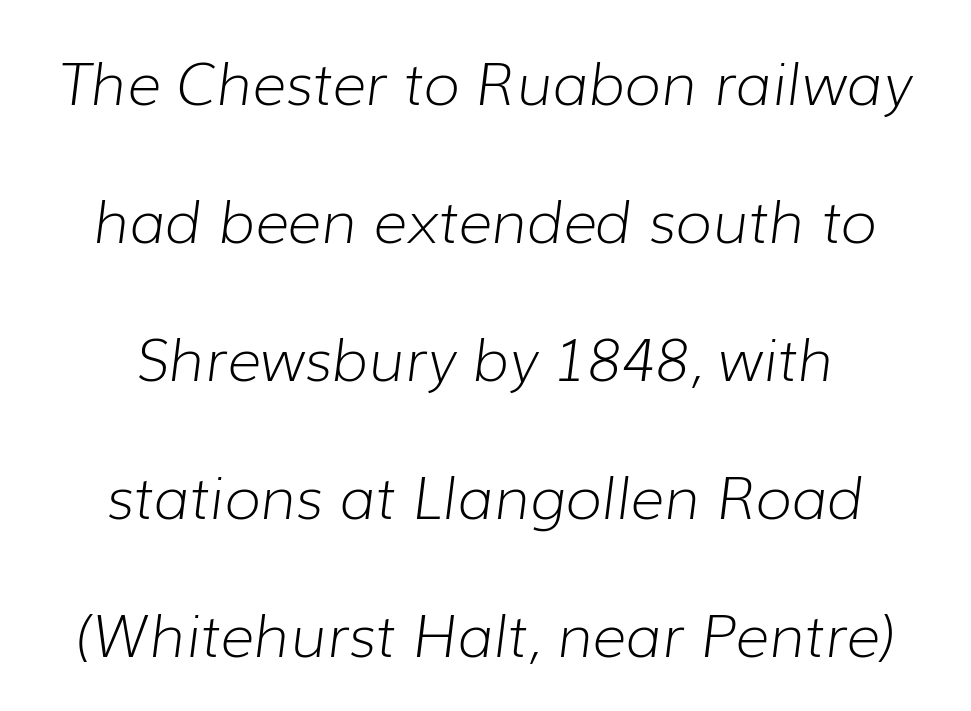
The image shows 59 px light type, italic (leaning right); set centered, loose line spacing (2.34x), normal letter spacing, not underlined; low stroke contrast and a medium x-height.
